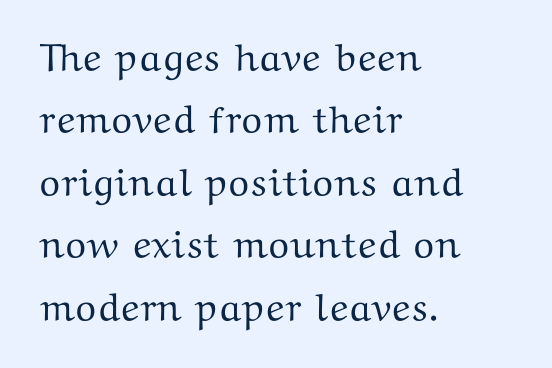
{"serif": "yes", "italic": "no", "width": "wide", "stroke_contrast": "medium", "x_height": "medium", "monospaced": "no", "underline": "no", "align": "left", "line_spacing": "normal", "line_spacing_ratio": 1.6, "letter_spacing": "normal", "letter_spacing_em": 0.0, "glyph_px": 39}
